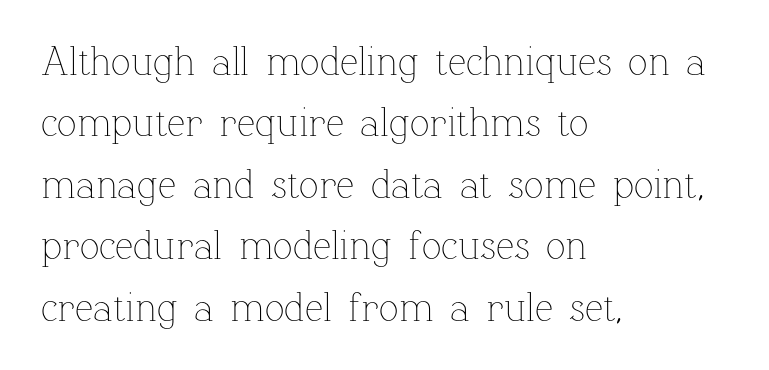
The image shows 41 px thin type, upright; set left-aligned, normal line spacing (1.5x), normal letter spacing, not underlined; low stroke contrast and a medium x-height.
